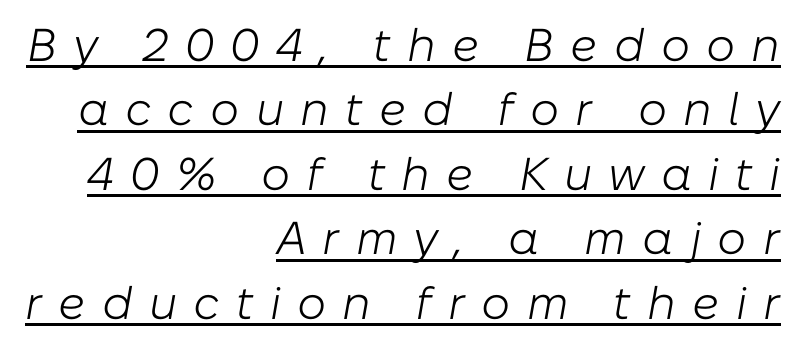
Q: Is the text bold? A: No.
Q: Is the text italic (slanted)? A: Yes, it leans right by about 10 degrees.
Q: Is the text underlined? A: Yes.
Q: How is the paragraph aligned? A: Right-aligned.
Q: Is the spacing between letters normal or unusually wide? A: Unusually wide.
Q: Is the spacing between lines tight, normal or loose? A: Normal.
Q: Width (condensed, normal, or wide)? A: Normal.
Q: Stroke contrast? A: Low.
Q: x-height? A: Medium.
Q: Monospaced? A: No.
